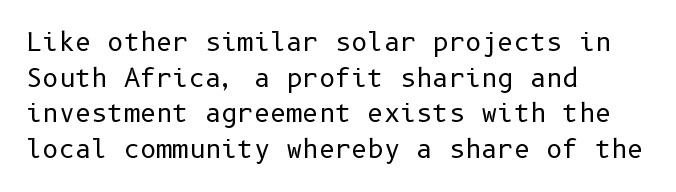
{"italic": "no", "bold": "no", "underline": "no", "align": "left", "line_spacing": "normal", "line_spacing_ratio": 1.43, "letter_spacing": "normal", "letter_spacing_em": 0.0, "glyph_px": 25}
